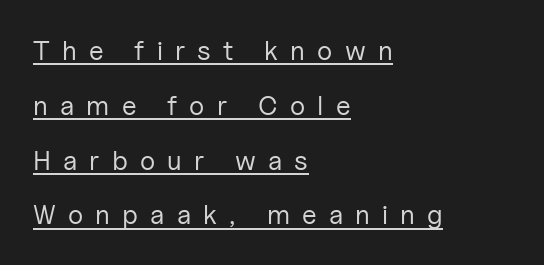
{"italic": "no", "bold": "no", "underline": "yes", "align": "left", "line_spacing": "loose", "line_spacing_ratio": 2.03, "letter_spacing": "wide", "letter_spacing_em": 0.45, "glyph_px": 27}
